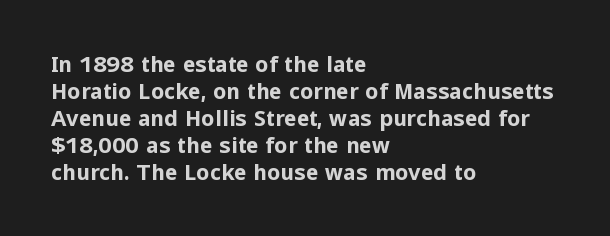
Which margin do the lines hug? The left one — the right edge is uneven. The foot of each line stays bare and open. Strokes here are thick enough to call this a true bold. Does the lettering tilt? It doesn't — this is upright. You could call the tracking neutral — neither tight nor loose. Interline gaps are of average width in this sample.
